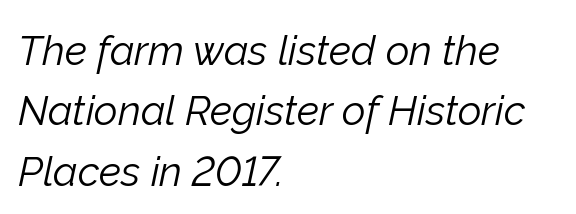
{"italic": "yes", "lean": "right", "slant_degrees": 12, "bold": "no", "weight": "light", "width": "normal", "stroke_contrast": "low", "x_height": "medium", "monospaced": "no", "underline": "no", "align": "left", "line_spacing": "normal", "line_spacing_ratio": 1.47, "letter_spacing": "normal", "letter_spacing_em": 0.0, "glyph_px": 41}
